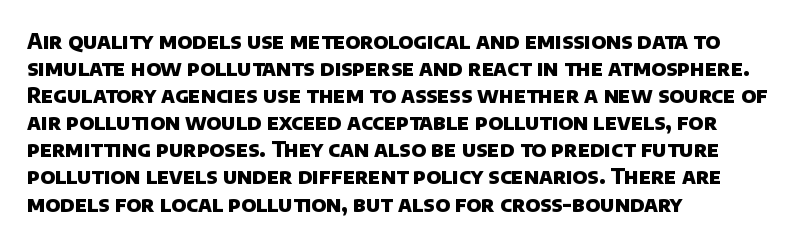
The space between consecutive lines is moderate. Left-aligned paragraph, ragged on the right. Just letters on the line, the space beneath them empty. Heft: maximum for text — a bold. Short note: letters normally spaced.
